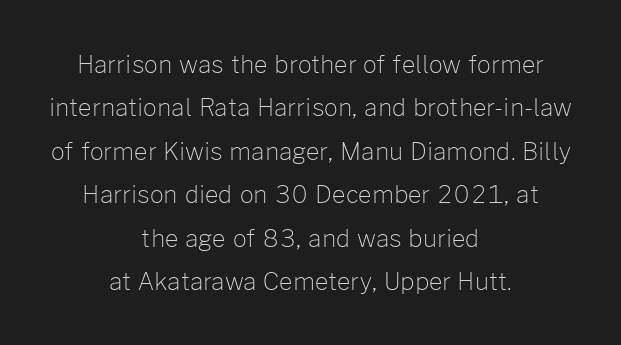
Does extra space separate the letters? No, they use regular spacing. The rendering positions every line midway between the sides. A light-to-regular cut is what we see here. A typesetter would mark this as roman, not italic.
